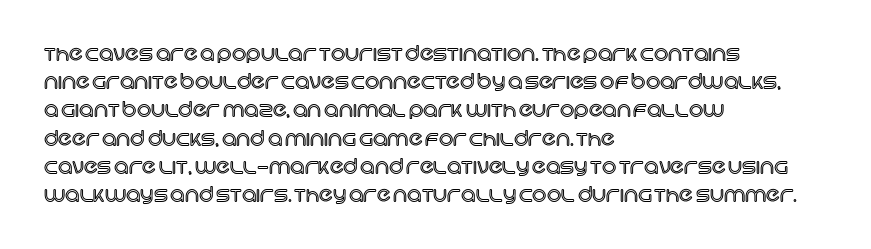
Q: Is the text italic (slanted)? A: No, it is upright.
Q: Is the text underlined? A: No.
Q: How is the paragraph aligned? A: Left-aligned.
Q: Is the spacing between letters normal or unusually wide? A: Normal.
Q: Is the spacing between lines tight, normal or loose? A: Normal.
